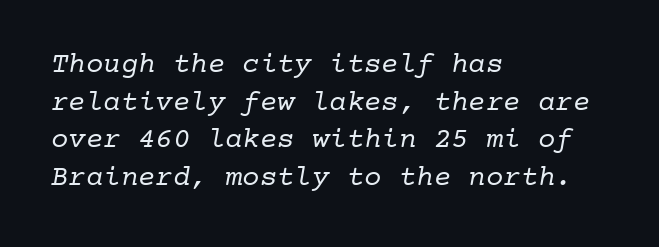
The image shows 29 px regular-weight serif type, monospaced; set left-aligned, normal line spacing (1.3x), normal letter spacing, not underlined; low stroke contrast and a medium x-height.
